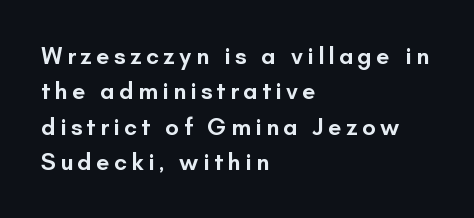
Leading: standard. The strokes are fattened partway — semibold, not bold. Posture: upright roman. The paragraph shown leans on its left margin. Clear beneath every line of the passage.
